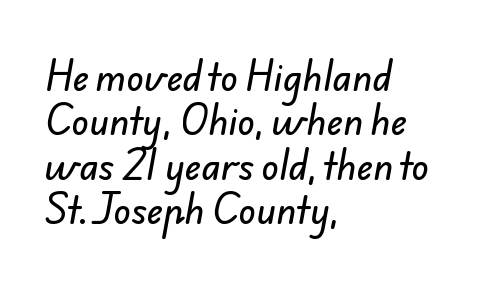
The face used here is a sans, in the tradition of grotesques and geometrics. The tracking reads as untouched default to a designer's eye. Each letter keeps its own natural width here, so spacing adapts to shape. The setting favours the left margin, as ordinary paragraphs usually do. Clear beneath every line of the passage.
